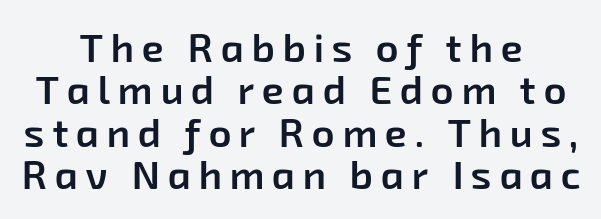
Q: Is the text bold? A: Semi-bold.
Q: Is the typeface a serif or a sans-serif typeface? A: Sans-serif.
Q: Is the text underlined? A: No.
Q: How is the paragraph aligned? A: Centered.
Q: Is the spacing between lines tight, normal or loose? A: Tight.
Q: Width (condensed, normal, or wide)? A: Normal.
Q: Stroke contrast? A: Low.
Q: x-height? A: Medium.
Q: Monospaced? A: No.
